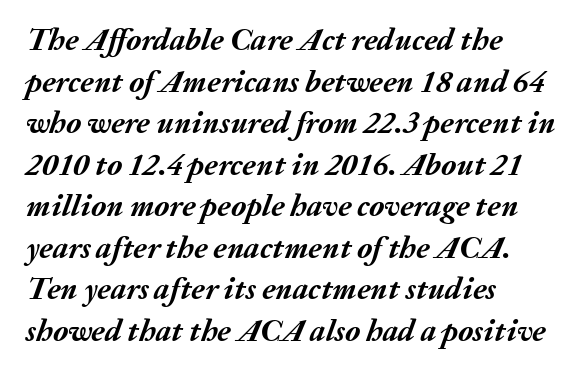
Q: Is the text bold? A: Yes.
Q: Is the text italic (slanted)? A: Yes, it leans right by about 20 degrees.
Q: Is the text underlined? A: No.
Q: How is the paragraph aligned? A: Left-aligned.
Q: Is the spacing between letters normal or unusually wide? A: Normal.
Q: Is the spacing between lines tight, normal or loose? A: Normal.
Q: Width (condensed, normal, or wide)? A: Normal.
Q: Stroke contrast? A: Medium.
Q: x-height? A: Medium.
Q: Monospaced? A: No.
